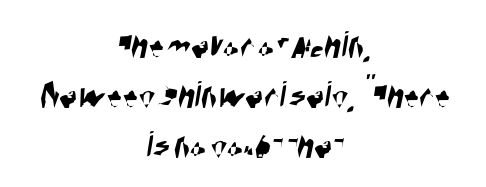
The face used here is rendered with its standard letterfit. The words here are not underlined. The vertical gap from one line to the next is medium. Where is the straight margin? There isn't one; the lines are centered.
